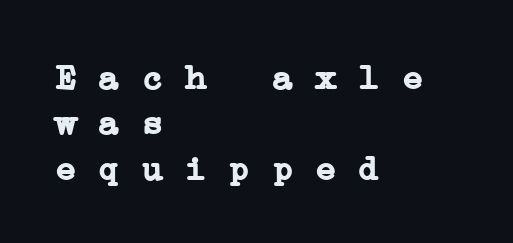
Q: Is the text bold? A: Yes.
Q: Is the typeface a serif or a sans-serif typeface? A: Serif.
Q: Is the text underlined? A: No.
Q: How is the paragraph aligned? A: Left-aligned.
Q: Is the spacing between letters normal or unusually wide? A: Normal.
Q: Is the spacing between lines tight, normal or loose? A: Normal.
Q: Width (condensed, normal, or wide)? A: Wide.
Q: Stroke contrast? A: Low.
Q: x-height? A: Medium.
Q: Monospaced? A: Yes.
